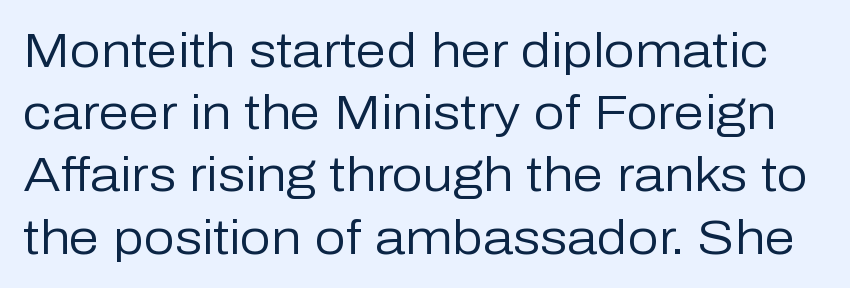
The image shows 49 px regular-weight sans-serif type, upright; set normal line spacing (1.27x), normal letter spacing, not underlined; low stroke contrast and a medium x-height.
